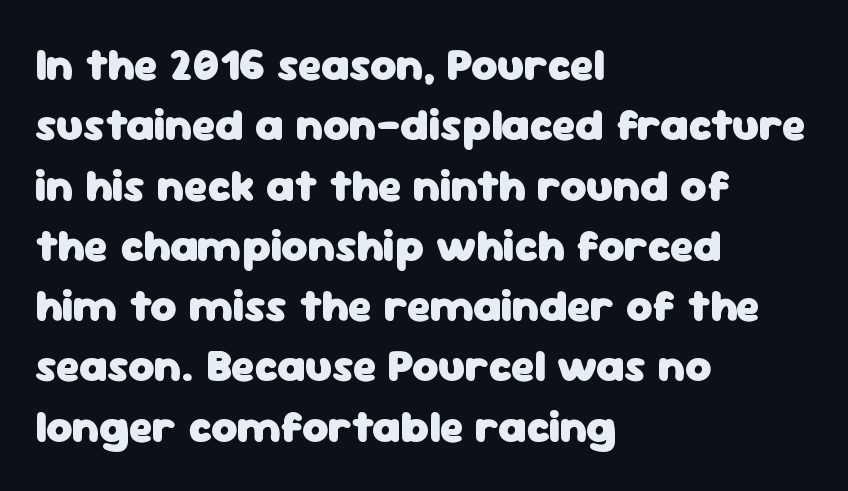
The image shows 45 px heavy sans-serif type, upright; set left-aligned, normal line spacing (1.34x), normal letter spacing, not underlined; low stroke contrast and a medium x-height.
